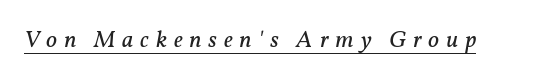
These characters rest on top of a visible drawn line. The font sits on the lighter half of the weight spectrum, regular included. Honestly, the letter spacing is so wide it's the main thing you notice. This sample uses an oblique cut, with every glyph tilted off the vertical.
